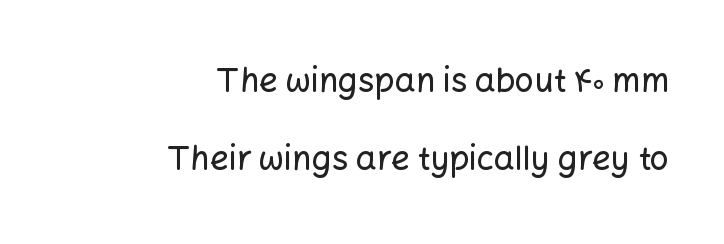
{"serif": "no", "italic": "no", "width": "normal", "stroke_contrast": "low", "x_height": "medium", "monospaced": "no", "underline": "no", "align": "right", "line_spacing": "loose", "line_spacing_ratio": 2.35, "letter_spacing": "normal", "letter_spacing_em": 0.0, "glyph_px": 33}
